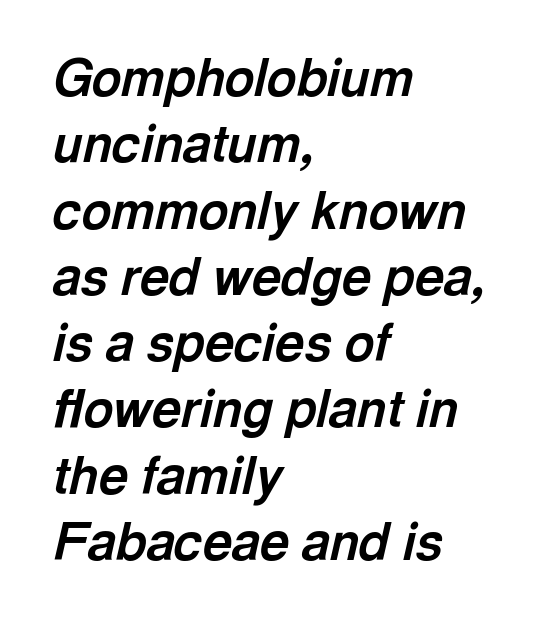
{"italic": "yes", "lean": "right", "slant_degrees": 13, "bold": "yes", "weight": "bold", "width": "normal", "x_height": "medium", "monospaced": "no", "underline": "no", "align": "left", "line_spacing": "normal", "line_spacing_ratio": 1.3, "letter_spacing": "normal", "letter_spacing_em": 0.0, "glyph_px": 51}
